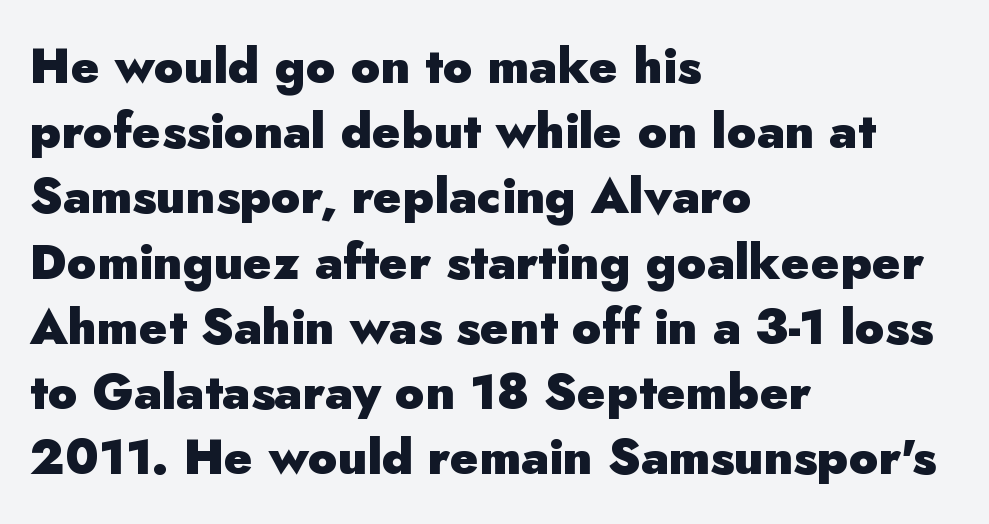
Q: Is the text bold? A: Yes.
Q: Is the text italic (slanted)? A: No, it is upright.
Q: Is the typeface a serif or a sans-serif typeface? A: Sans-serif.
Q: Is the text underlined? A: No.
Q: How is the paragraph aligned? A: Left-aligned.
Q: Is the spacing between letters normal or unusually wide? A: Normal.
Q: Is the spacing between lines tight, normal or loose? A: Normal.
Q: Width (condensed, normal, or wide)? A: Normal.
Q: Stroke contrast? A: Low.
Q: x-height? A: Small.
Q: Monospaced? A: No.
